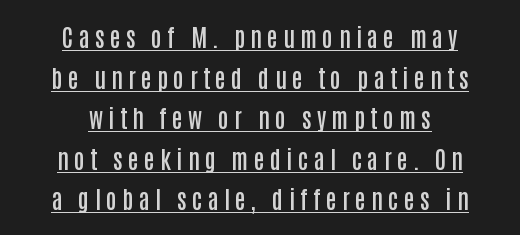
{"italic": "no", "bold": "semi", "underline": "yes", "align": "center", "line_spacing": "normal", "line_spacing_ratio": 1.69, "letter_spacing": "wide", "letter_spacing_em": 0.22, "glyph_px": 24}
